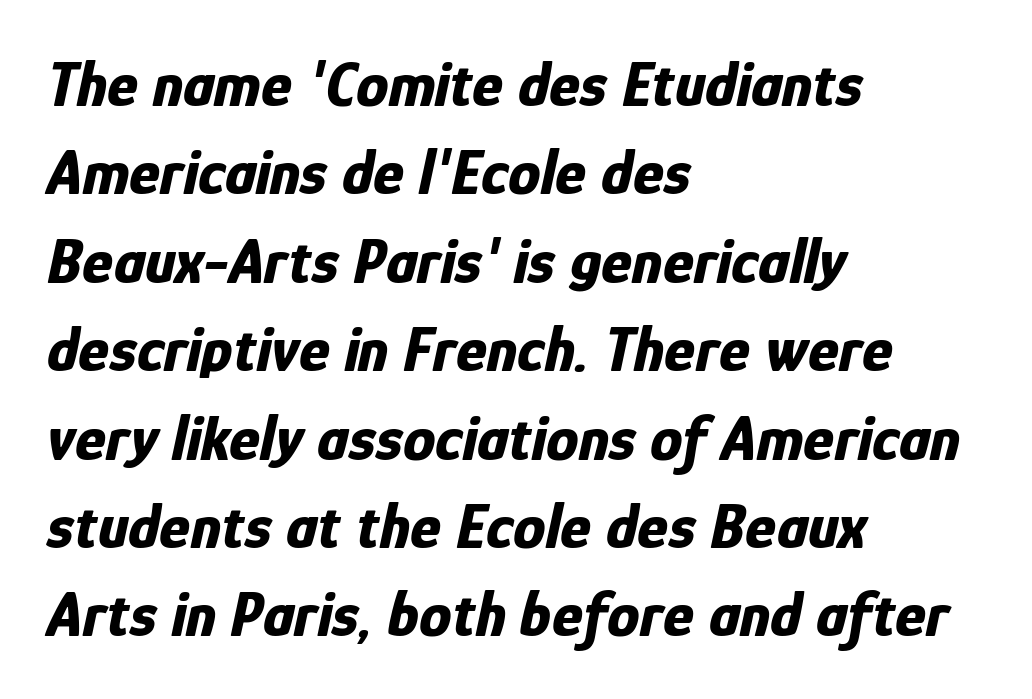
{"italic": "yes", "lean": "right", "slant_degrees": 12, "bold": "yes", "weight": "bold", "width": "condensed", "stroke_contrast": "low", "x_height": "medium", "monospaced": "no", "underline": "no", "align": "left", "line_spacing": "normal", "line_spacing_ratio": 1.36, "letter_spacing": "normal", "letter_spacing_em": 0.0, "glyph_px": 65}
